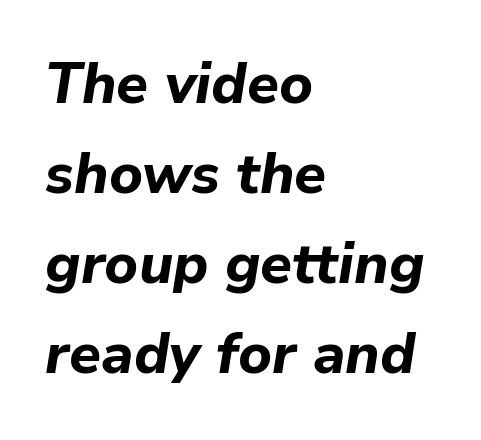
{"italic": "yes", "lean": "right", "slant_degrees": 9, "bold": "yes", "weight": "bold", "width": "normal", "stroke_contrast": "low", "x_height": "medium", "monospaced": "no", "underline": "no", "align": "left", "line_spacing": "normal", "line_spacing_ratio": 1.58, "letter_spacing": "normal", "letter_spacing_em": 0.0, "glyph_px": 57}
